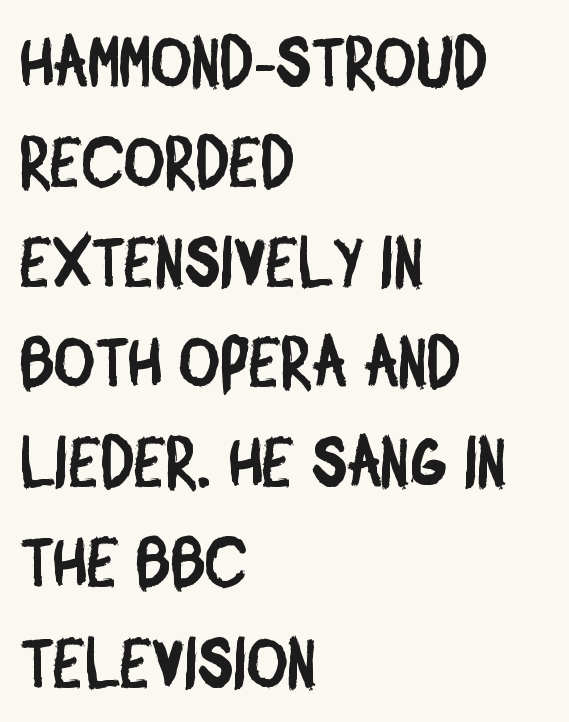
The image shows 70 px condensed sans-serif type; set left-aligned, normal line spacing (1.43x), normal letter spacing, not underlined; low stroke contrast and a large x-height.
